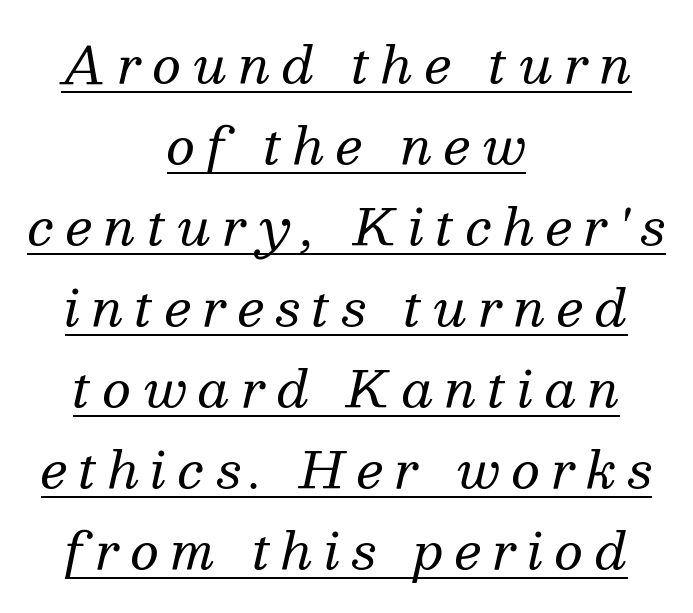
{"serif": "yes", "italic": "yes", "lean": "right", "slant_degrees": 13, "bold": "no", "weight": "regular", "width": "normal", "stroke_contrast": "medium", "x_height": "medium", "monospaced": "no", "underline": "yes", "align": "center", "line_spacing": "normal", "line_spacing_ratio": 1.62, "letter_spacing": "wide", "letter_spacing_em": 0.23, "glyph_px": 50}
